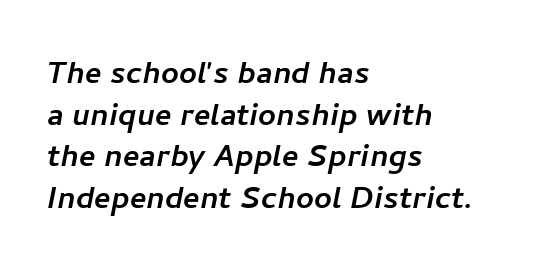
The image shows 39 px sans-serif type; set left-aligned, tight line spacing (1.07x), normal letter spacing, not underlined; low stroke contrast and a medium x-height.
